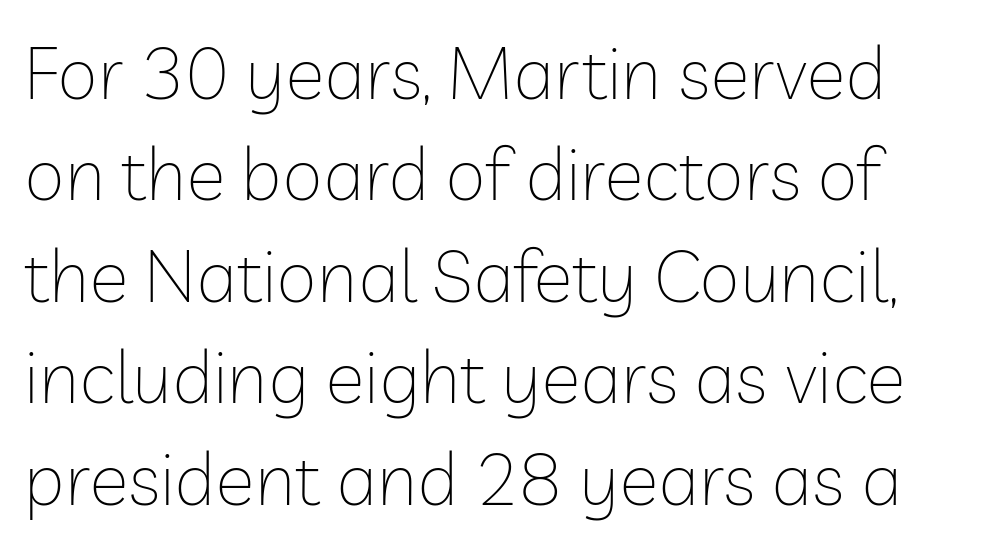
Underline: absent. These lines were composed using upright roman letters. This is sans-serif lettering, the kind often seen on screens and signage. These lines keep a tight, regular rhythm from letter to letter. The face looks like a standard text weight, possibly lighter. Looks like regular typesetting: each glyph gets only the width it needs.
